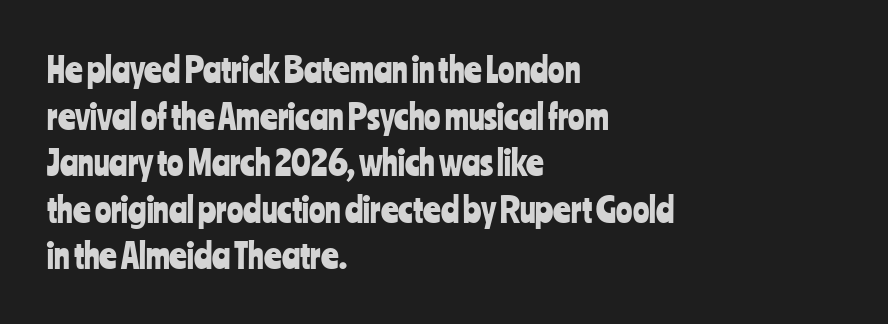
Q: Is the text italic (slanted)? A: No, it is upright.
Q: Is the typeface a serif or a sans-serif typeface? A: Sans-serif.
Q: Is the text underlined? A: No.
Q: How is the paragraph aligned? A: Left-aligned.
Q: Is the spacing between letters normal or unusually wide? A: Normal.
Q: Is the spacing between lines tight, normal or loose? A: Normal.
Q: Width (condensed, normal, or wide)? A: Condensed.
Q: Stroke contrast? A: Low.
Q: x-height? A: Medium.
Q: Monospaced? A: No.
